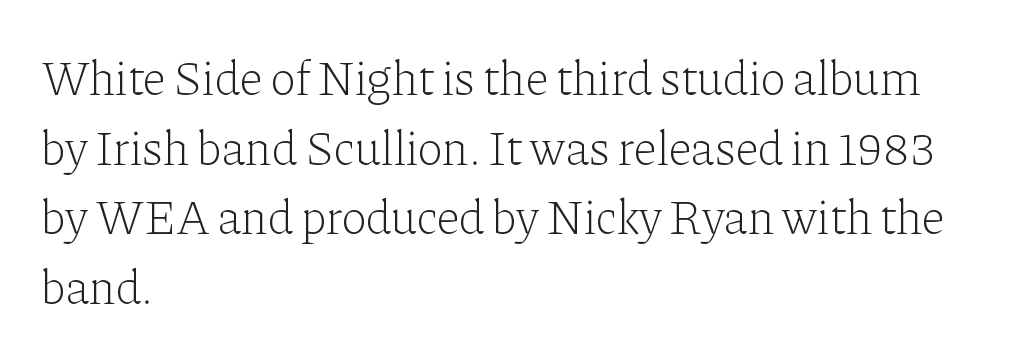
{"serif": "yes", "italic": "no", "bold": "no", "weight": "light", "width": "normal", "stroke_contrast": "low", "x_height": "medium", "monospaced": "no", "underline": "no", "align": "left", "line_spacing": "normal", "line_spacing_ratio": 1.45, "letter_spacing": "normal", "letter_spacing_em": 0.0, "glyph_px": 48}
